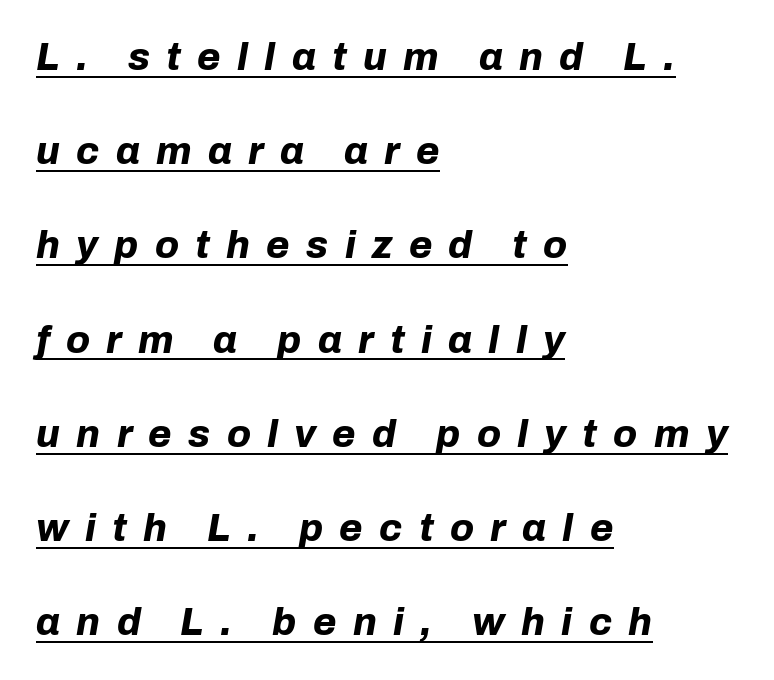
The image shows 38 px bold type, italic (leaning right); set left-aligned, loose line spacing (2.48x), unusually wide letter spacing (+0.43 em), underlined; low stroke contrast and a medium x-height.
